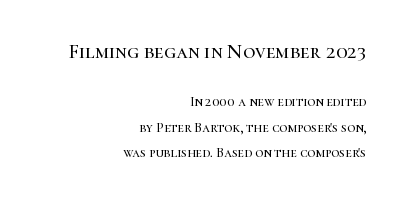
The image shows 21 px text type, upright; set right-aligned, line spacing 1.83x, normal letter spacing, not underlined; the first (top) block is 1.5x larger.
